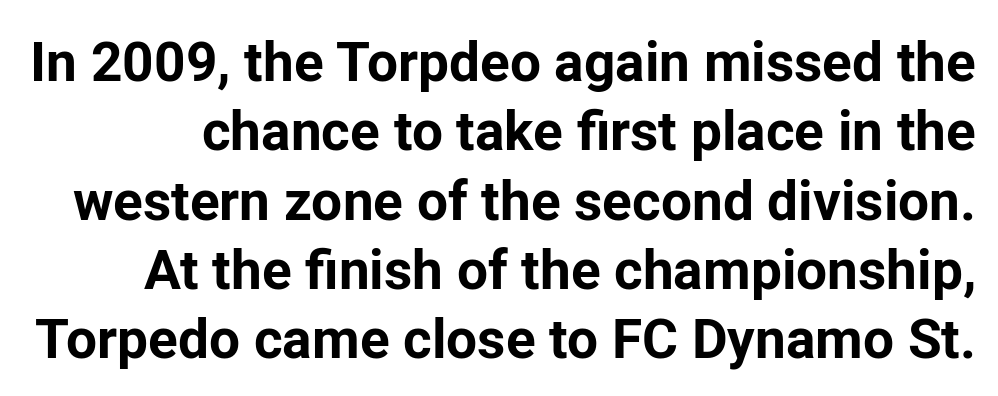
The image shows 55 px bold sans-serif type, upright; set normal line spacing (1.26x), normal letter spacing, not underlined; low stroke contrast and a medium x-height.
